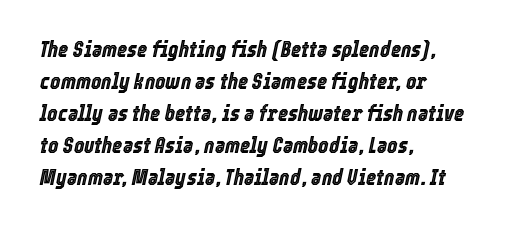
The image shows 22 px text type, italic (leaning right); set left-aligned, normal line spacing (1.45x), normal letter spacing, not underlined.
